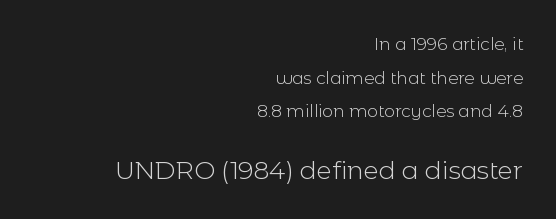
{"italic": "no", "bold": "no", "underline": "no", "align": "right", "line_spacing": "loose", "line_spacing_ratio": 1.98, "letter_spacing": "normal", "letter_spacing_em": 0.0, "larger_block": "second", "size_ratio": 1.47, "glyph_px": 25}
